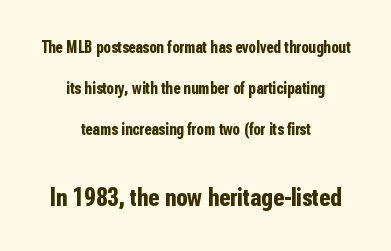
{"italic": "no", "bold": "yes", "underline": "no", "align": "center", "line_spacing": "loose", "line_spacing_ratio": 2.42, "letter_spacing": "normal", "letter_spacing_em": 0.0, "larger_block": "second", "size_ratio": 1.53, "glyph_px": 26}
